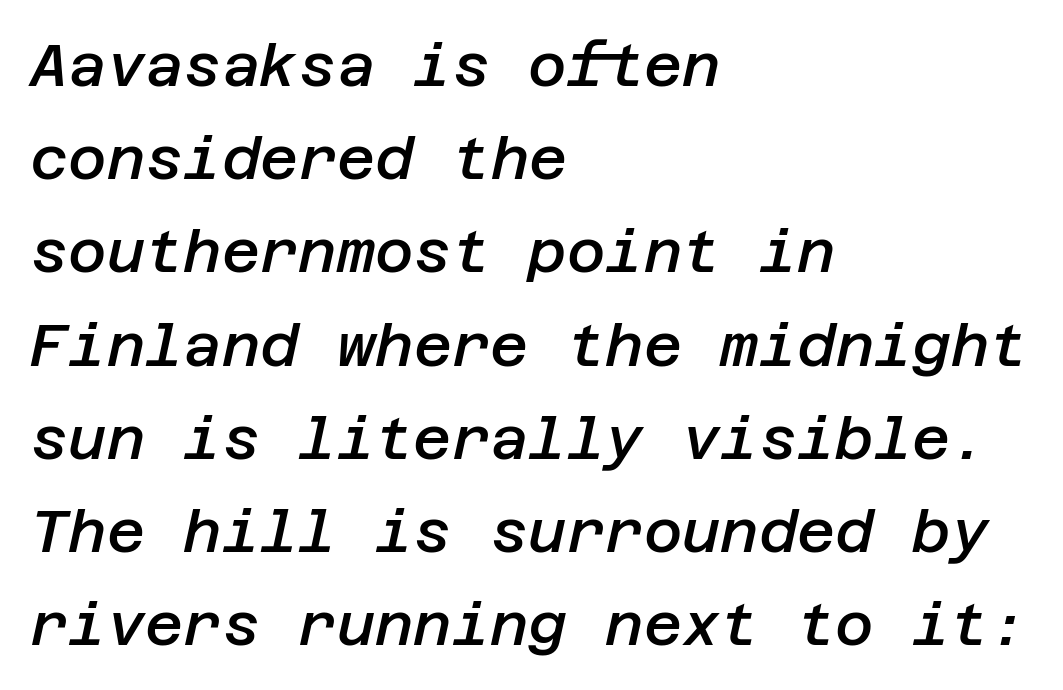
{"italic": "yes", "lean": "right", "slant_degrees": 12, "bold": "semi", "weight": "semibold", "width": "normal", "stroke_contrast": "low", "x_height": "large", "underline": "no", "align": "left", "line_spacing": "normal", "line_spacing_ratio": 1.58, "letter_spacing": "normal", "letter_spacing_em": 0.0, "glyph_px": 59}
